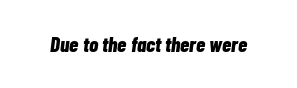
Q: Is the text bold? A: Yes.
Q: Is the text italic (slanted)? A: Yes, it leans right by about 7 degrees.
Q: Is the text underlined? A: No.
Q: Is the spacing between letters normal or unusually wide? A: Normal.
